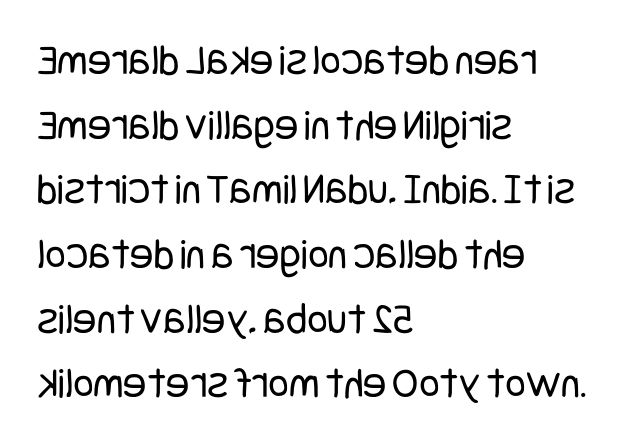
The image shows 44 px regular-weight, condensed sans-serif type, upright; set left-aligned, normal line spacing (1.47x), normal letter spacing, not underlined; low stroke contrast and a large x-height.
